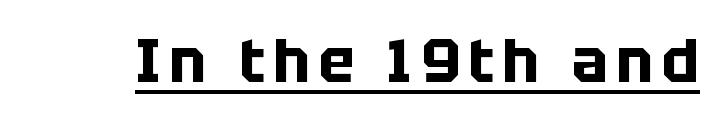
{"serif": "no", "italic": "no", "bold": "yes", "weight": "bold", "width": "normal", "stroke_contrast": "low", "x_height": "large", "monospaced": "no", "underline": "yes", "glyph_px": 60}
